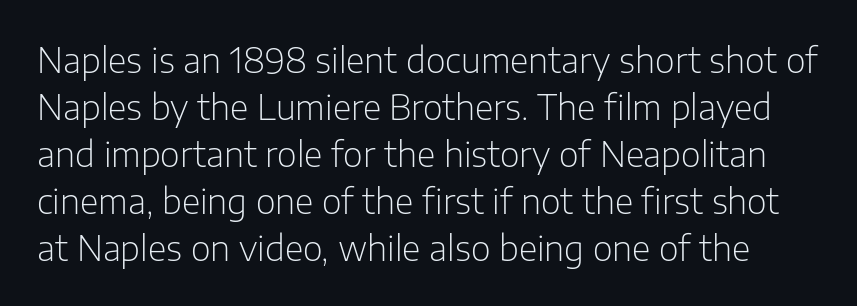
{"serif": "no", "italic": "no", "bold": "no", "weight": "light", "width": "normal", "stroke_contrast": "low", "x_height": "medium", "monospaced": "no", "underline": "no", "line_spacing": "normal", "line_spacing_ratio": 1.38, "letter_spacing": "normal", "letter_spacing_em": 0.0, "glyph_px": 34}
